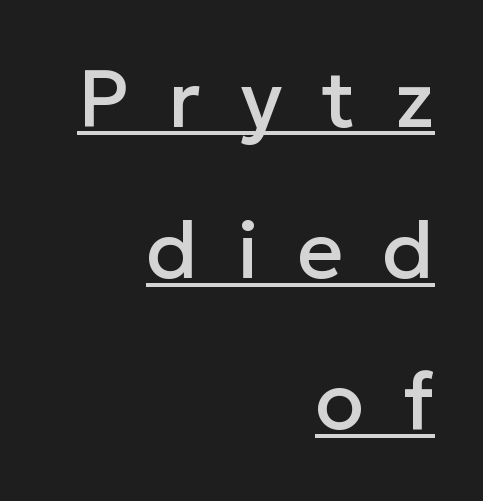
Q: Is the text italic (slanted)? A: No, it is upright.
Q: Is the typeface a serif or a sans-serif typeface? A: Sans-serif.
Q: Is the text underlined? A: Yes.
Q: How is the paragraph aligned? A: Right-aligned.
Q: Is the spacing between letters normal or unusually wide? A: Unusually wide.
Q: Width (condensed, normal, or wide)? A: Normal.
Q: Stroke contrast? A: Low.
Q: x-height? A: Medium.
Q: Monospaced? A: No.
